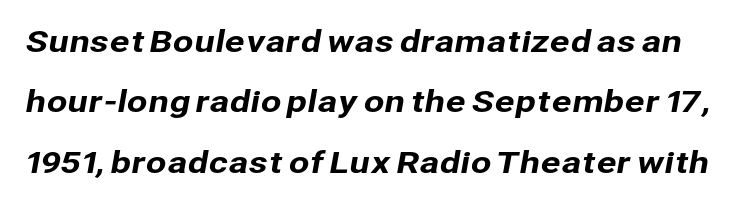
The image shows 30 px sans-serif type; set loose line spacing (2.01x), normal letter spacing, not underlined; low stroke contrast and a medium x-height.
